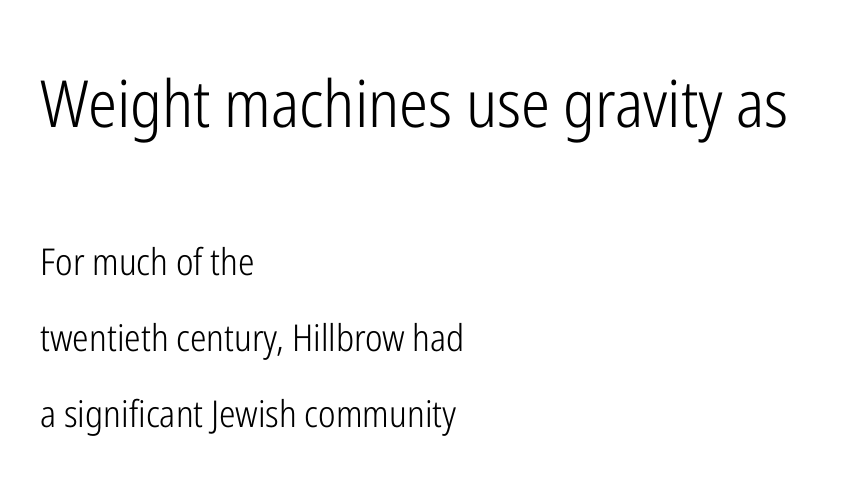
Q: Is the text bold? A: No.
Q: Is the text italic (slanted)? A: No, it is upright.
Q: Is the typeface a serif or a sans-serif typeface? A: Sans-serif.
Q: Is the text underlined? A: No.
Q: How is the paragraph aligned? A: Left-aligned.
Q: Is the spacing between letters normal or unusually wide? A: Normal.
Q: Is the spacing between lines tight, normal or loose? A: Loose.
Q: Which block of text is set in a larger size, the first (top) or the second (bottom)? A: The first (top) one.
Q: Width (condensed, normal, or wide)? A: Condensed.
Q: Stroke contrast? A: Low.
Q: x-height? A: Medium.
Q: Monospaced? A: No.
